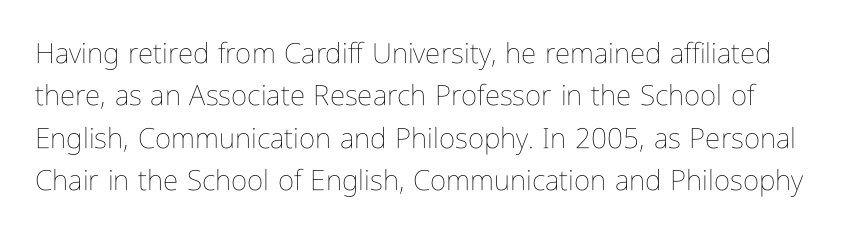
The image shows 28 px thin, condensed type, upright; set normal line spacing (1.51x), normal letter spacing, not underlined; low stroke contrast and a medium x-height.
